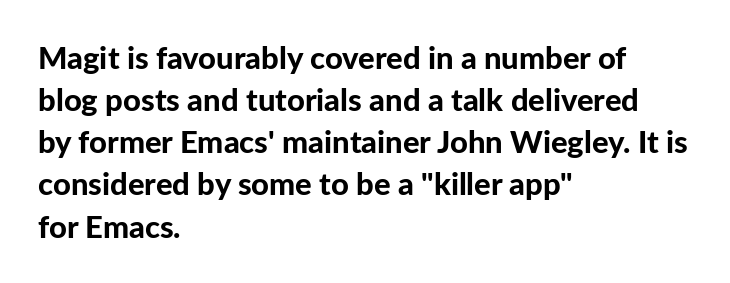
Q: Is the text bold? A: Yes.
Q: Is the text italic (slanted)? A: No, it is upright.
Q: Is the typeface a serif or a sans-serif typeface? A: Sans-serif.
Q: Is the text underlined? A: No.
Q: How is the paragraph aligned? A: Left-aligned.
Q: Is the spacing between letters normal or unusually wide? A: Normal.
Q: Is the spacing between lines tight, normal or loose? A: Normal.
Q: Width (condensed, normal, or wide)? A: Normal.
Q: Stroke contrast? A: Low.
Q: x-height? A: Medium.
Q: Monospaced? A: No.
